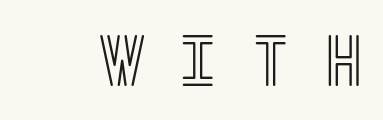
Underline: absent. This sample uses an upright cut, with every glyph sitting square on the baseline. Short note: letters widely spaced.
